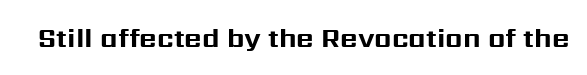
{"italic": "no", "bold": "yes", "underline": "no", "letter_spacing": "normal", "letter_spacing_em": 0.0, "glyph_px": 27}
